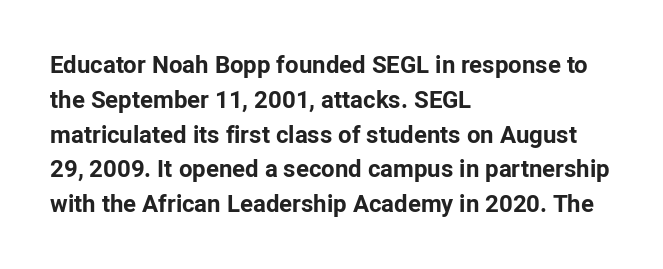
The image shows 24 px bold type, upright; set left-aligned, normal line spacing (1.45x), normal letter spacing, not underlined.
